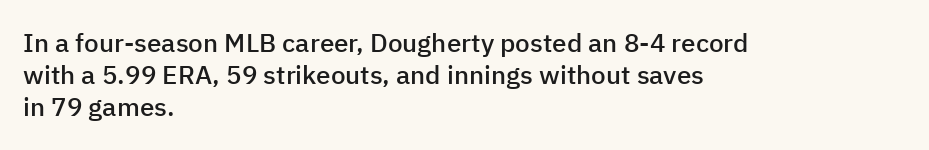
{"italic": "no", "bold": "semi", "underline": "no", "align": "left", "line_spacing_ratio": 1.23, "letter_spacing": "normal", "letter_spacing_em": 0.0, "glyph_px": 26}
